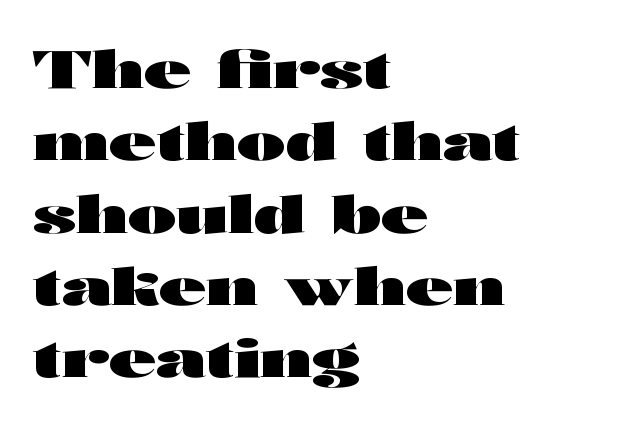
Q: Is the text bold? A: Yes.
Q: Is the text italic (slanted)? A: No, it is upright.
Q: Is the typeface a serif or a sans-serif typeface? A: Serif.
Q: Is the text underlined? A: No.
Q: How is the paragraph aligned? A: Left-aligned.
Q: Is the spacing between letters normal or unusually wide? A: Normal.
Q: Is the spacing between lines tight, normal or loose? A: Normal.
Q: Width (condensed, normal, or wide)? A: Wide.
Q: Stroke contrast? A: High.
Q: x-height? A: Medium.
Q: Monospaced? A: No.
